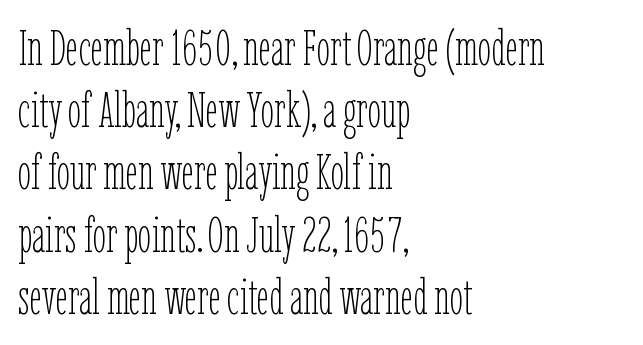
The image shows 49 px thin, condensed type, upright; set left-aligned, normal line spacing (1.27x), normal letter spacing, not underlined; low stroke contrast and a medium x-height.
